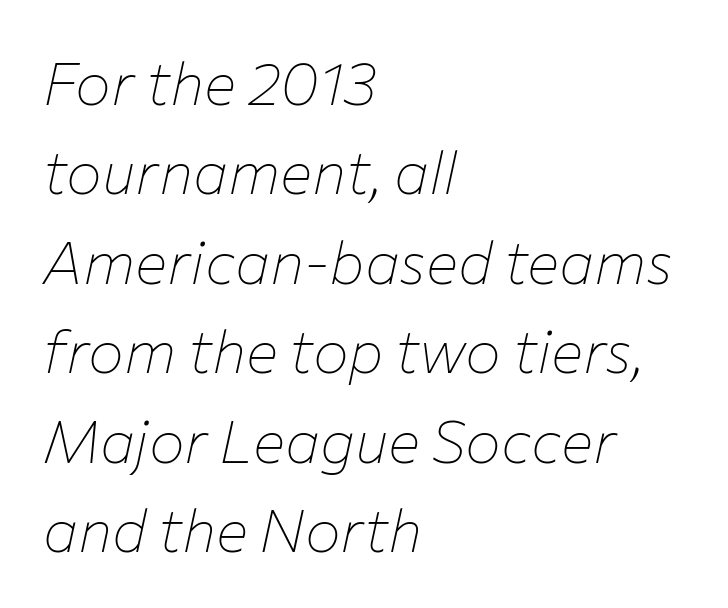
These lines are set flush left with a ragged right edge. How are the letters spaced? Ordinarily, with no added tracking. This reads as an unemphasized weight, regular at the heaviest. The block of text has a typical density, with ordinary space between rows. Spacing verdict: proportional, widths tailored to each character. Italic: yes, the glyphs are oblique.
